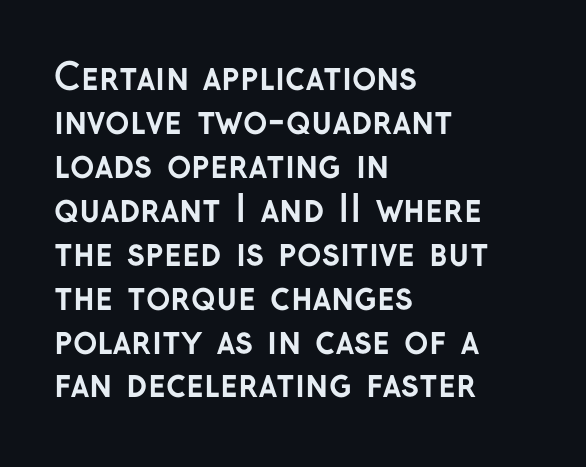
The image shows 36 px semibold sans-serif type, upright; set left-aligned, line spacing 1.22x, normal letter spacing, not underlined; low stroke contrast and a medium x-height.
